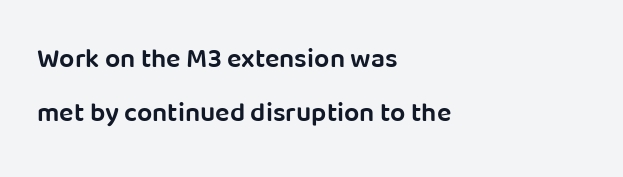
Q: Is the text bold? A: Semi-bold.
Q: Is the text italic (slanted)? A: No, it is upright.
Q: Is the text underlined? A: No.
Q: How is the paragraph aligned? A: Left-aligned.
Q: Is the spacing between letters normal or unusually wide? A: Normal.
Q: Is the spacing between lines tight, normal or loose? A: Loose.
